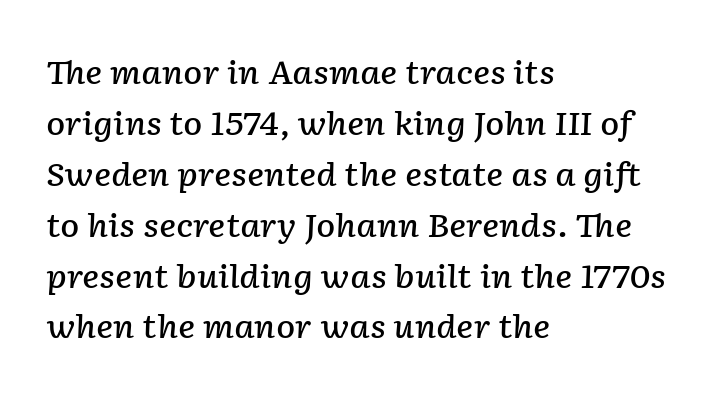
The letters sit at their default tracking, neither squeezed nor spread. These lines are rendered in a variable-pitch font. Baseline-to-baseline distance is the conventional proportion of letter height. One-word summary of the alignment: left. There's an unmistakable incline to the writing here.
